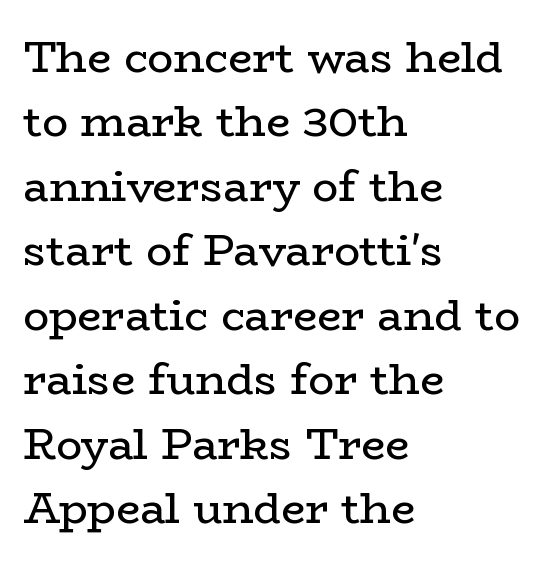
Q: Is the text bold? A: No.
Q: Is the text italic (slanted)? A: No, it is upright.
Q: Is the typeface a serif or a sans-serif typeface? A: Serif.
Q: Is the text underlined? A: No.
Q: How is the paragraph aligned? A: Left-aligned.
Q: Is the spacing between letters normal or unusually wide? A: Normal.
Q: Is the spacing between lines tight, normal or loose? A: Normal.
Q: Width (condensed, normal, or wide)? A: Wide.
Q: Stroke contrast? A: Low.
Q: x-height? A: Medium.
Q: Monospaced? A: No.
